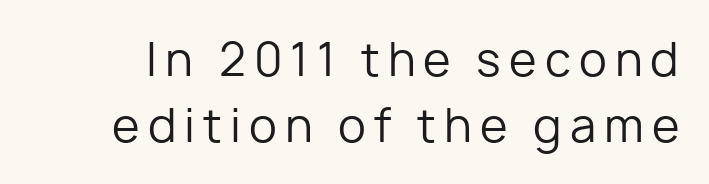
Quick note: not italic, upright. No feet cap the strokes, marking this as sans-serif type. A normal amount of white space separates one row of letters from the next. Looks like regular typesetting: each glyph gets only the width it needs.
